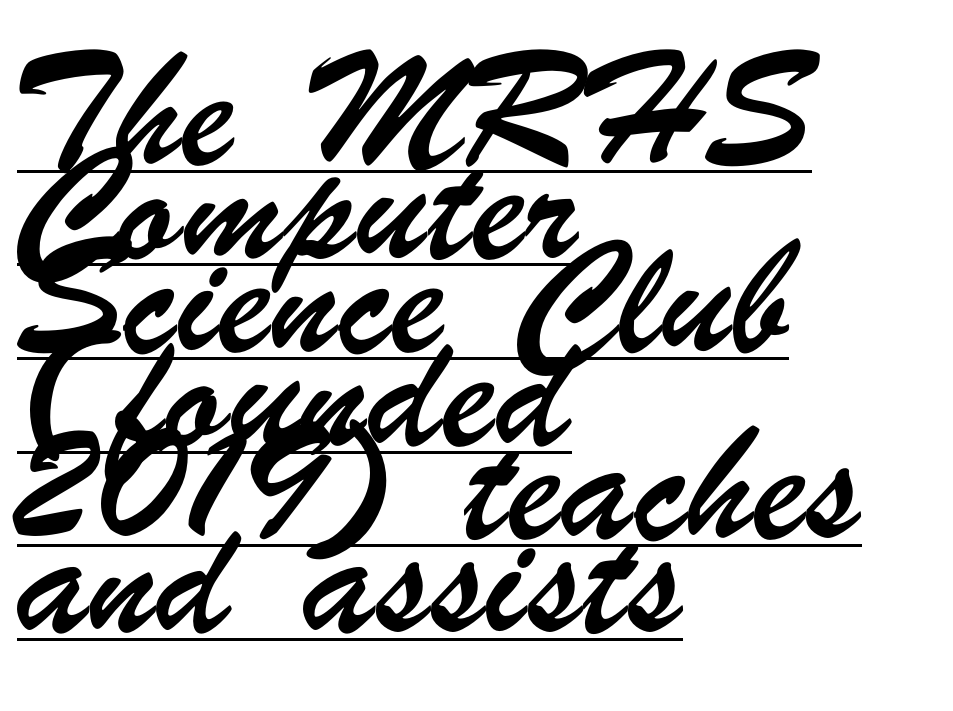
The image shows 72 px condensed sans-serif type; set left-aligned, normal line spacing (1.3x), normal letter spacing, underlined; low stroke contrast and a small x-height.
